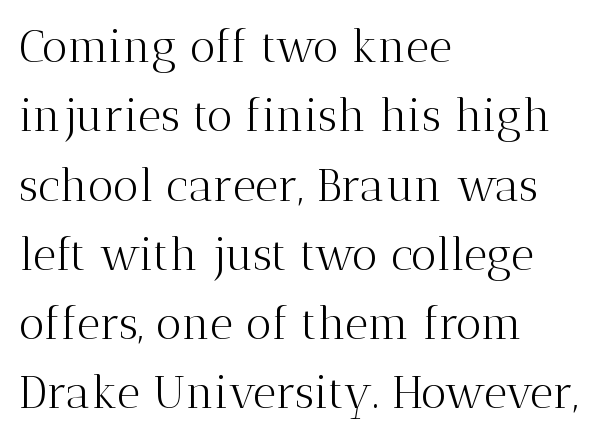
{"serif": "yes", "italic": "no", "bold": "no", "weight": "light", "width": "normal", "stroke_contrast": "medium", "x_height": "medium", "monospaced": "no", "underline": "no", "align": "left", "line_spacing": "normal", "line_spacing_ratio": 1.54, "letter_spacing": "normal", "letter_spacing_em": 0.0, "glyph_px": 45}
